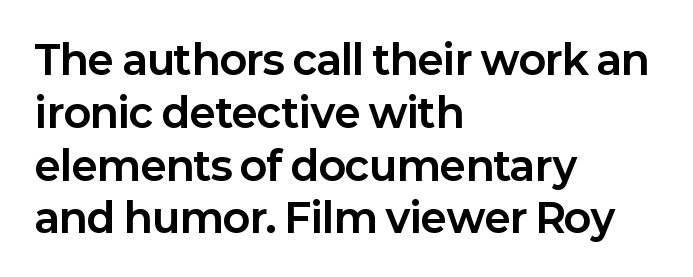
Rendered with straight, roman letterforms. Descender tails drop into unmarked territory. Leading: standard. The rendering shows plain stroke endings on the letterforms — a sans-serif design. Pretty heavy lettering here — definitely bold. Compared with a centered layout, this one pins lines to the left instead.
